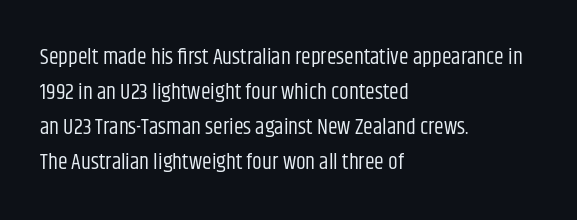
{"italic": "no", "bold": "no", "underline": "no", "align": "left", "line_spacing": "normal", "line_spacing_ratio": 1.59, "letter_spacing": "normal", "letter_spacing_em": 0.0, "glyph_px": 22}
